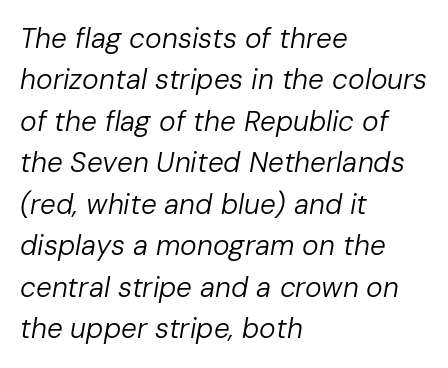
The lines are quadded left. The glyphs look as if they've been sheared to an angle. No extra tracking has been applied to these lines. Vertical spacing — default. Character widths vary here, with narrow letters taking less room than wide ones.
